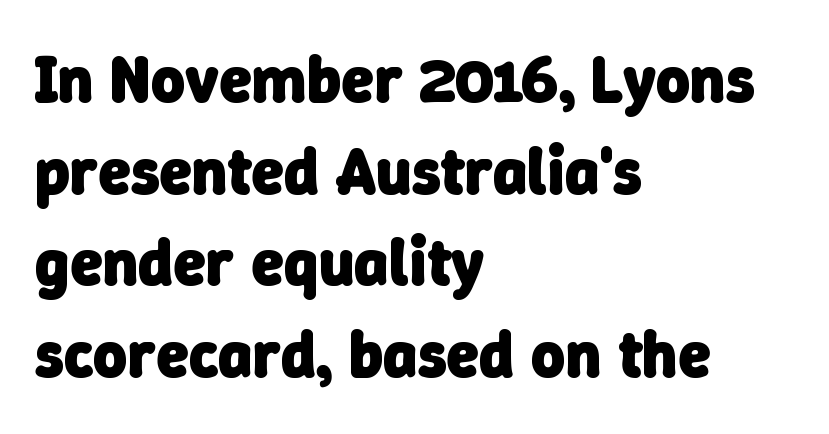
Each word holds together tightly as a unit, with standard inter-letter gaps. The paragraph has a hard left edge and a soft right edge. Does the weight exceed regular? Yes, all the way to bold. Each letter keeps its own natural width here, so spacing adapts to shape. Whoever set this chose a conventional vertical rhythm.
